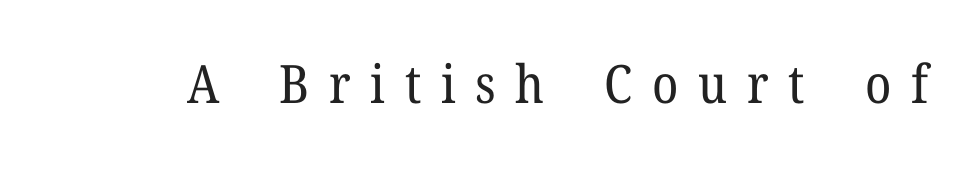
{"serif": "yes", "italic": "no", "bold": "no", "weight": "regular", "width": "normal", "stroke_contrast": "low", "x_height": "medium", "monospaced": "no", "underline": "no", "letter_spacing": "wide", "letter_spacing_em": 0.37, "glyph_px": 53}
